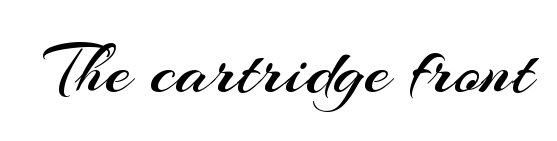
A clean baseline with only descenders dipping below it. The typesetting does not lean heavy: it is not bold. This rendering leaves character spacing at its baseline value. You could not count columns in this text — the font is proportionally spaced.
